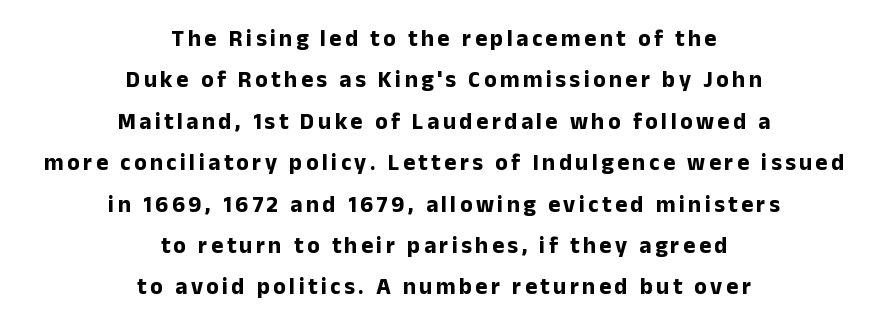
Q: Is the text bold? A: Yes.
Q: Is the text italic (slanted)? A: No, it is upright.
Q: Is the text underlined? A: No.
Q: How is the paragraph aligned? A: Centered.
